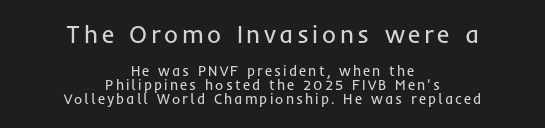
Rows of type sit shoulder to shoulder in the vertical direction. Horizontal alignment here is central, giving a formal, balanced look. Descenders hang freely into open space. Quick note: not italic, upright. In this sample the first text group is rendered at the bigger scale. The strokes carry an ordinary text weight at most.
